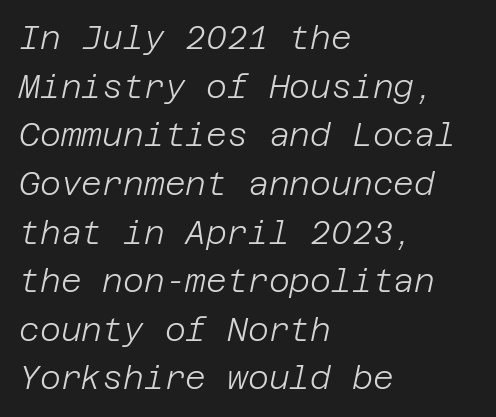
Q: Is the text bold? A: No.
Q: Is the text italic (slanted)? A: Yes, it leans right by about 12 degrees.
Q: Is the text underlined? A: No.
Q: How is the paragraph aligned? A: Left-aligned.
Q: Is the spacing between letters normal or unusually wide? A: Normal.
Q: Is the spacing between lines tight, normal or loose? A: Normal.
Q: Width (condensed, normal, or wide)? A: Normal.
Q: Stroke contrast? A: Low.
Q: x-height? A: Large.
